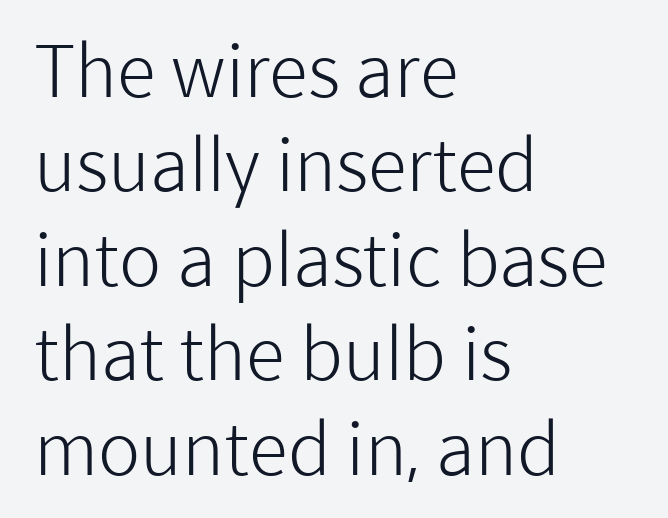
The image shows 71 px light sans-serif type, upright; set left-aligned, normal line spacing (1.33x), normal letter spacing, not underlined; low stroke contrast and a medium x-height.
